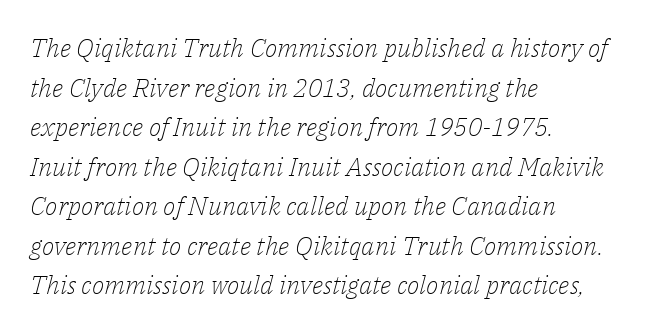
Standard letterfit; no display-style spreading of the glyphs. On a weight scale, this lands at 450 or below. The font's italic variant was chosen for this text. Reading down the column, the eye jumps a familiar distance to each next line. A clean baseline with only descenders dipping below it. The lines in this sample share a left origin and differ only in where they stop.
